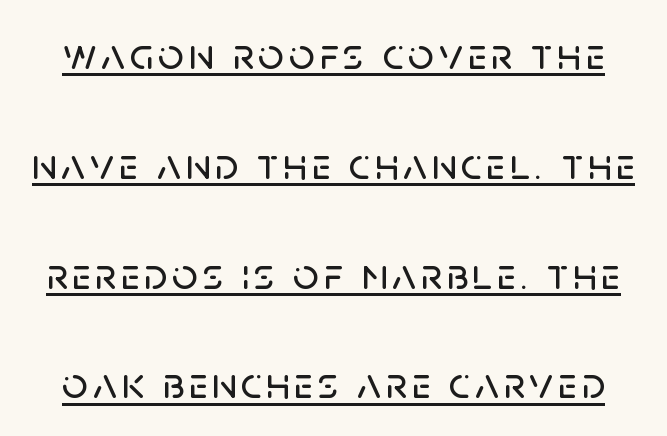
The image shows 45 px sans-serif type, upright; set loose line spacing (2.44x), underlined; low stroke contrast and a large x-height.
